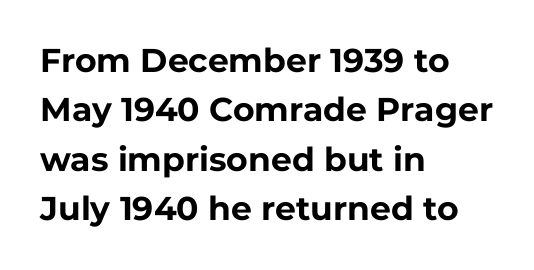
Q: Is the text bold? A: Yes.
Q: Is the text italic (slanted)? A: No, it is upright.
Q: Is the typeface a serif or a sans-serif typeface? A: Sans-serif.
Q: Is the text underlined? A: No.
Q: How is the paragraph aligned? A: Left-aligned.
Q: Is the spacing between letters normal or unusually wide? A: Normal.
Q: Is the spacing between lines tight, normal or loose? A: Normal.
Q: Width (condensed, normal, or wide)? A: Normal.
Q: Stroke contrast? A: Low.
Q: x-height? A: Medium.
Q: Monospaced? A: No.
